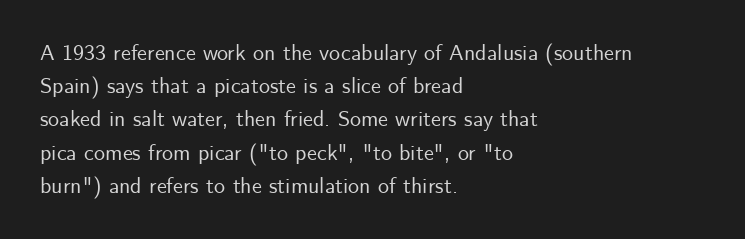
These lines keep a tight, regular rhythm from letter to letter. Vertical spacing — default. No word sits above an underline. The setting favours the left margin, as ordinary paragraphs usually do. The font's upright variant was chosen for this text.
